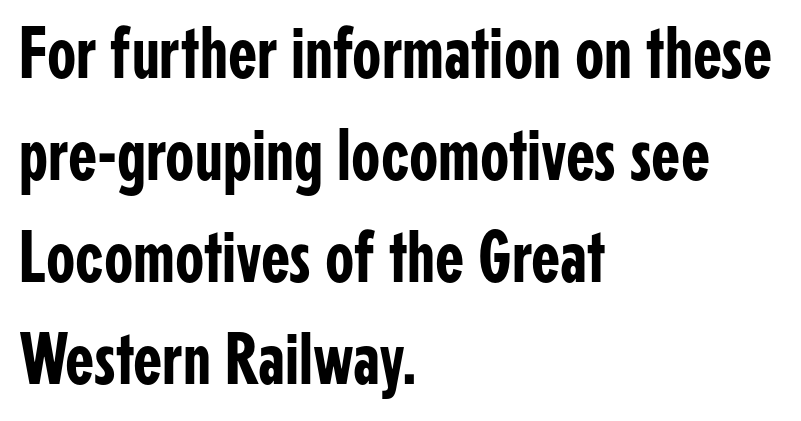
The image shows 75 px condensed sans-serif type, upright; set left-aligned, normal line spacing (1.36x), normal letter spacing, not underlined; low stroke contrast and a medium x-height.
